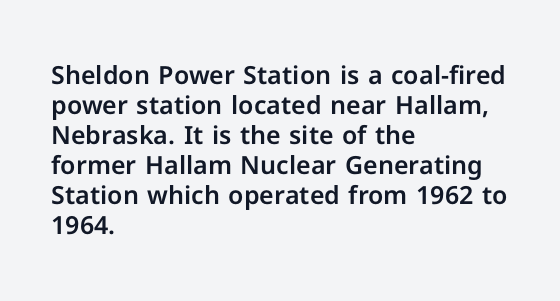
Italic? Not at all — the glyphs are vertical. Only glyphs here, with clear space below each row. Does the copy run flush right? No — it runs flush left. The letters sit at their default tracking, neither squeezed nor spread.
